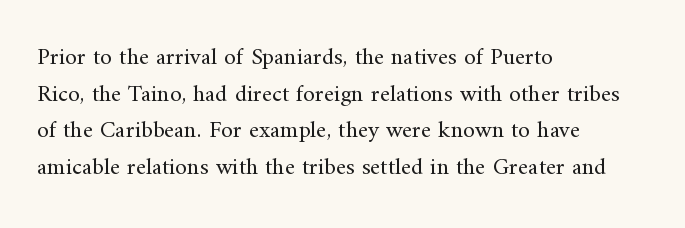
Standard letterfit; no display-style spreading of the glyphs. No chunkiness to these letters — they're not bold. This is roman type, the default non-slanted kind. Does the copy run flush right? No — it runs flush left.
